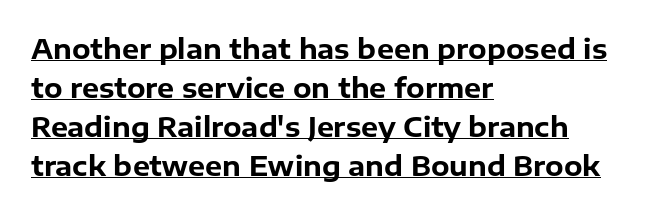
{"italic": "no", "bold": "yes", "underline": "yes", "align": "left", "line_spacing": "normal", "line_spacing_ratio": 1.44, "letter_spacing": "normal", "letter_spacing_em": 0.0, "glyph_px": 27}
